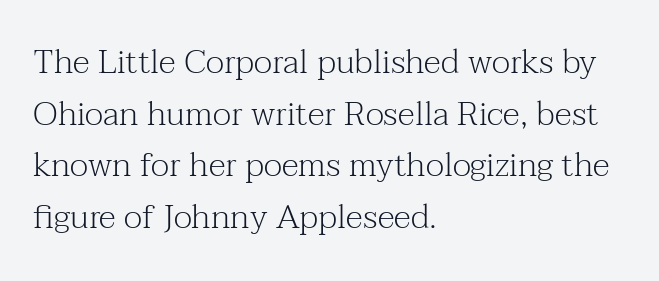
The image shows 34 px light serif type, upright; set left-aligned, normal line spacing (1.52x), normal letter spacing, not underlined; medium stroke contrast and a medium x-height.
